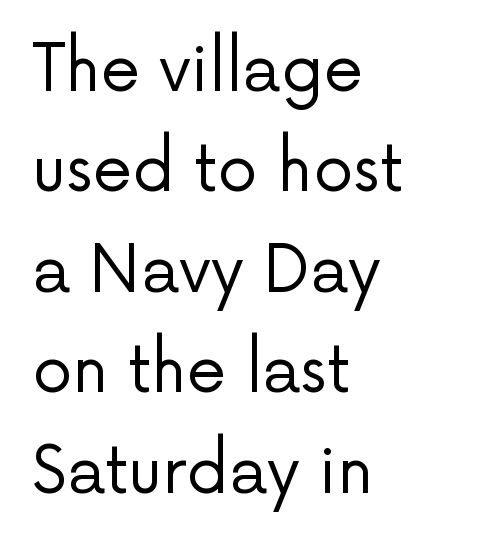
Reading down the block, your eye returns to a fixed left position each line. Does extra space separate the letters? No, they use regular spacing. Nope, not italic — everything's standing straight. The lines sit at an ordinary, default distance from one another. The designer went with a sans here, leaving each stem footless. Heft: none added — not bold.
